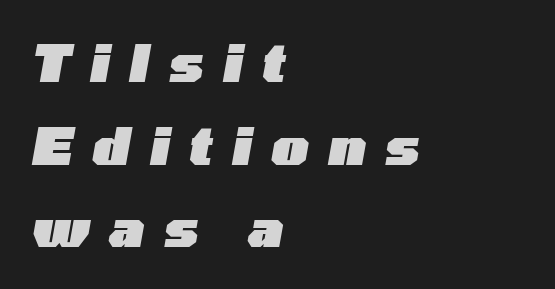
{"italic": "yes", "lean": "right", "slant_degrees": 10, "bold": "yes", "weight": "heavy", "width": "wide", "stroke_contrast": "low", "x_height": "medium", "monospaced": "no", "underline": "no", "align": "left", "line_spacing": "normal", "line_spacing_ratio": 1.59, "letter_spacing": "wide", "letter_spacing_em": 0.38, "glyph_px": 52}
